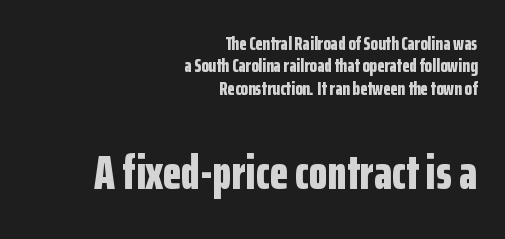
The image shows 48 px bold, condensed sans-serif type, upright; set right-aligned, line spacing 1.18x, normal letter spacing, not underlined; the second (bottom) block is 2.53x larger; low stroke contrast and a medium x-height.
